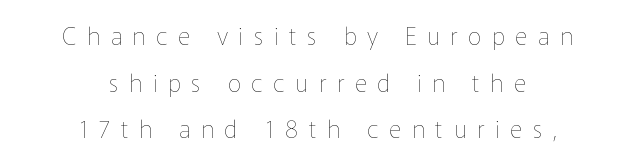
Italic? Not at all — the glyphs are vertical. Is the type heavy? It reads as light-to-regular instead. Type without underlining. The leading is generous, giving the passage an open texture. Where is the straight margin? There isn't one; the lines are centered.
